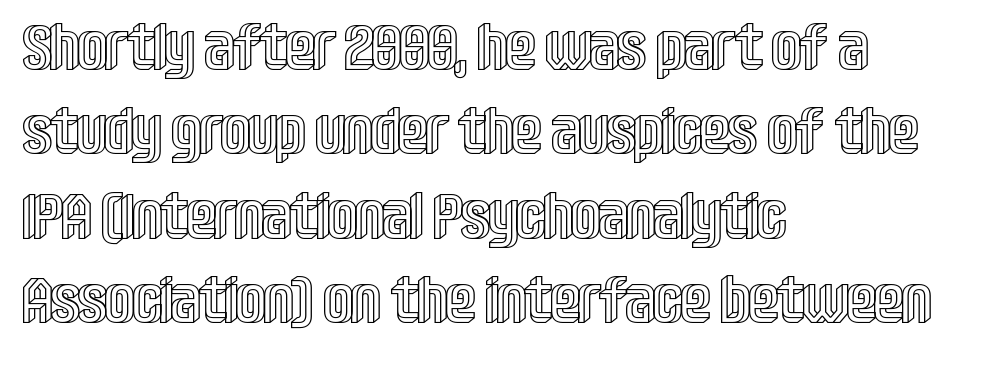
Q: Is the text italic (slanted)? A: No, it is upright.
Q: Is the text underlined? A: No.
Q: How is the paragraph aligned? A: Left-aligned.
Q: Is the spacing between letters normal or unusually wide? A: Normal.
Q: Is the spacing between lines tight, normal or loose? A: Normal.
Q: Width (condensed, normal, or wide)? A: Condensed.
Q: x-height? A: Large.
Q: Monospaced? A: No.
